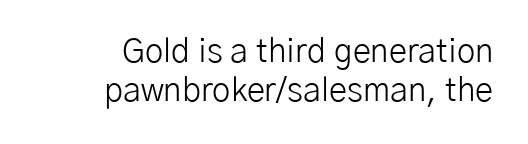
The typeface chosen for these lines omits serifs. Style check: upright. The strokes are not fattened; the text isn't bold. Check under the words: just untouched page.
